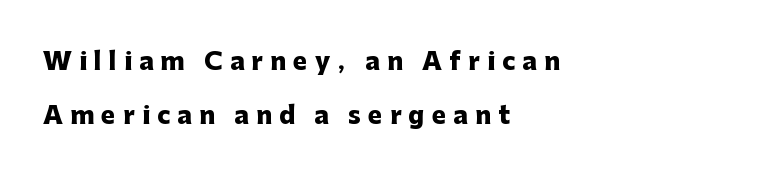
Characters follow at a spacing far wider than the type designer built in. A roman cut, with each character standing at attention. Leading is clearly above the norm, producing a sparse column. Compared with a centered layout, this one pins lines to the left instead. A bare baseline throughout the passage.
